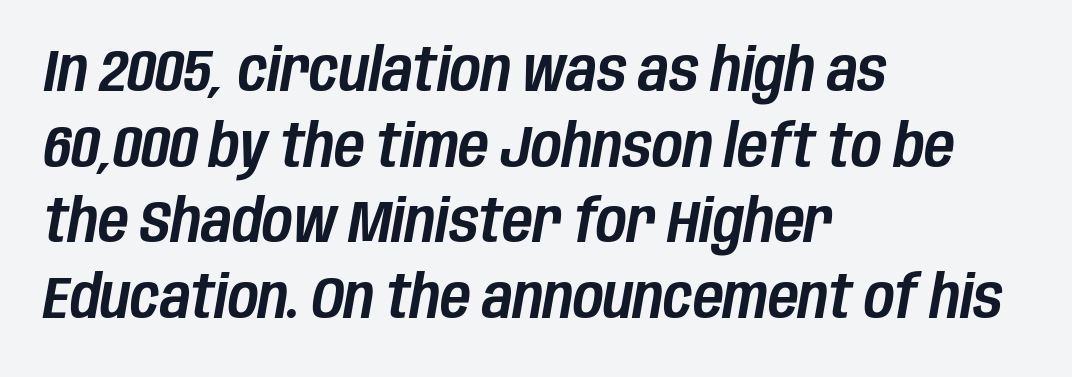
The image shows 59 px condensed type, italic (leaning right); set left-aligned, normal line spacing (1.28x), normal letter spacing, not underlined; low stroke contrast and a large x-height.
